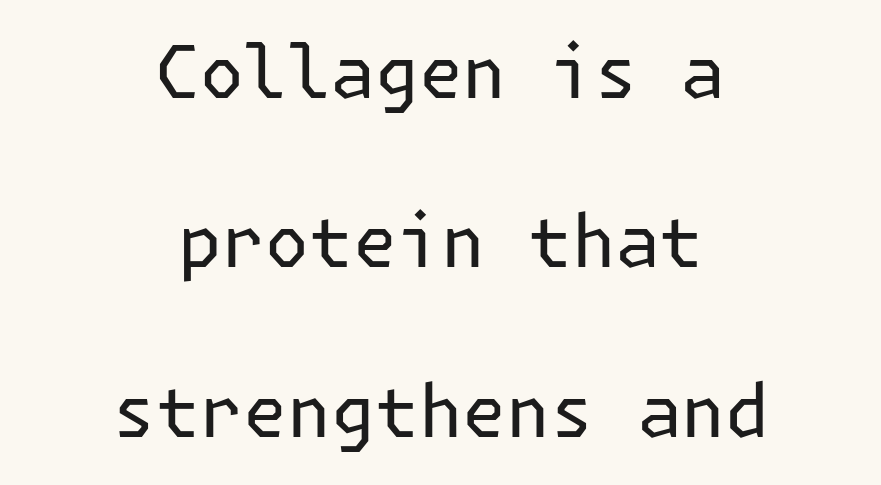
Q: Is the text bold? A: No.
Q: Is the text italic (slanted)? A: No, it is upright.
Q: Is the typeface a serif or a sans-serif typeface? A: Sans-serif.
Q: Is the text underlined? A: No.
Q: How is the paragraph aligned? A: Centered.
Q: Is the spacing between letters normal or unusually wide? A: Normal.
Q: Is the spacing between lines tight, normal or loose? A: Loose.
Q: Width (condensed, normal, or wide)? A: Normal.
Q: Stroke contrast? A: Low.
Q: x-height? A: Medium.
